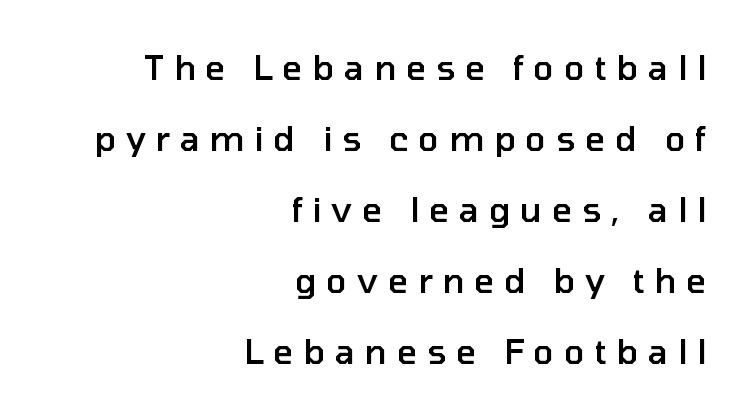
The passage shown is semibold, sitting just below true bold. The tracking jumps out immediately: characters are airy and widely separated. The glyphs in this specimen are sans serif. Here the designer chose a conventional face with non-uniform glyph widths. The lettering stays uniformly vertical, giving the passage a roman look.
